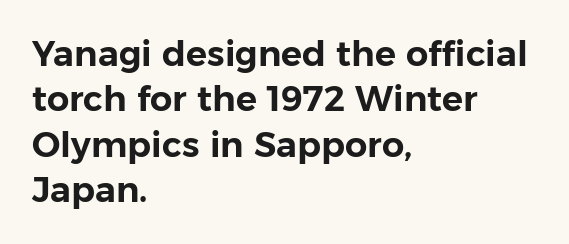
The image shows 35 px sans-serif type, upright; set left-aligned, normal line spacing (1.3x), normal letter spacing, not underlined; low stroke contrast and a medium x-height.
